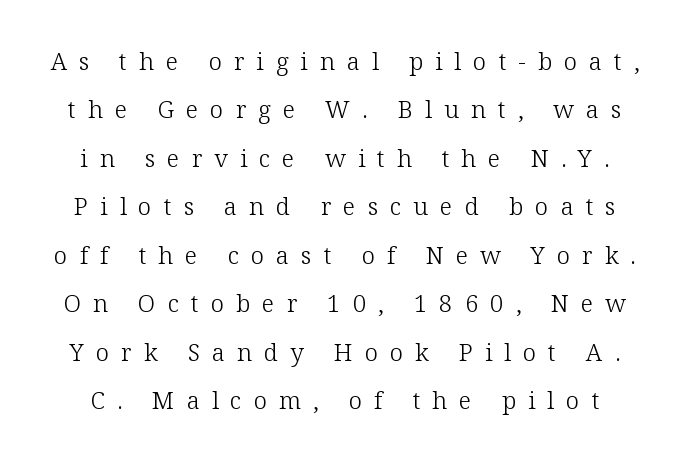
The letters stand upright; this is a roman face. The font is comparable to plain body text, perhaps lighter. The rendering inserts visible extra space after every character. Notice the wide empty band between every row — that's loose leading.
